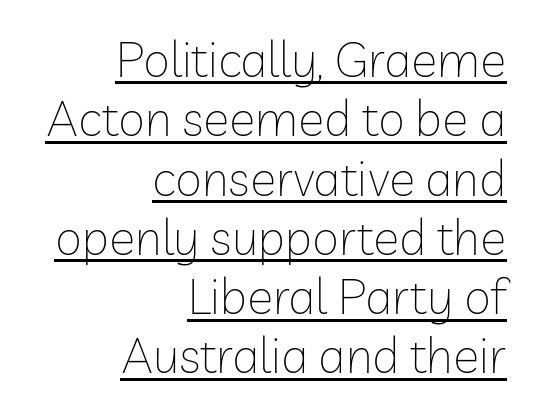
Heaviness? Minimal to ordinary, like unemphasized prose. The typography opts for an upright posture over an oblique one. Beneath each row of characters lies a ruled line. Visually the block forms a straight wall on the right and a jagged coastline on the left.
